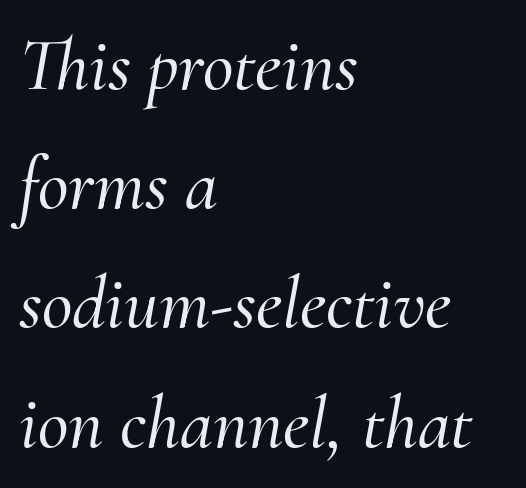
{"serif": "yes", "italic": "yes", "lean": "right", "slant_degrees": 10, "width": "normal", "stroke_contrast": "medium", "x_height": "small", "monospaced": "no", "underline": "no", "align": "left", "line_spacing": "normal", "line_spacing_ratio": 1.59, "letter_spacing": "normal", "letter_spacing_em": 0.0, "glyph_px": 75}
